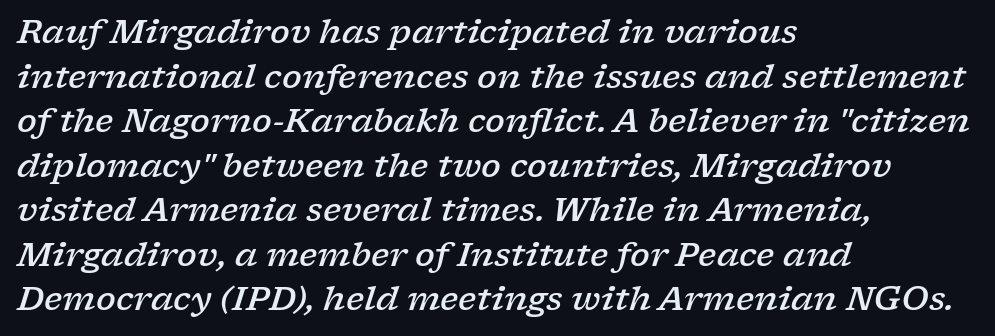
The image shows 33 px semibold, wide serif type, italic (leaning right); set left-aligned, normal line spacing (1.35x), normal letter spacing, not underlined; low stroke contrast and a medium x-height.
